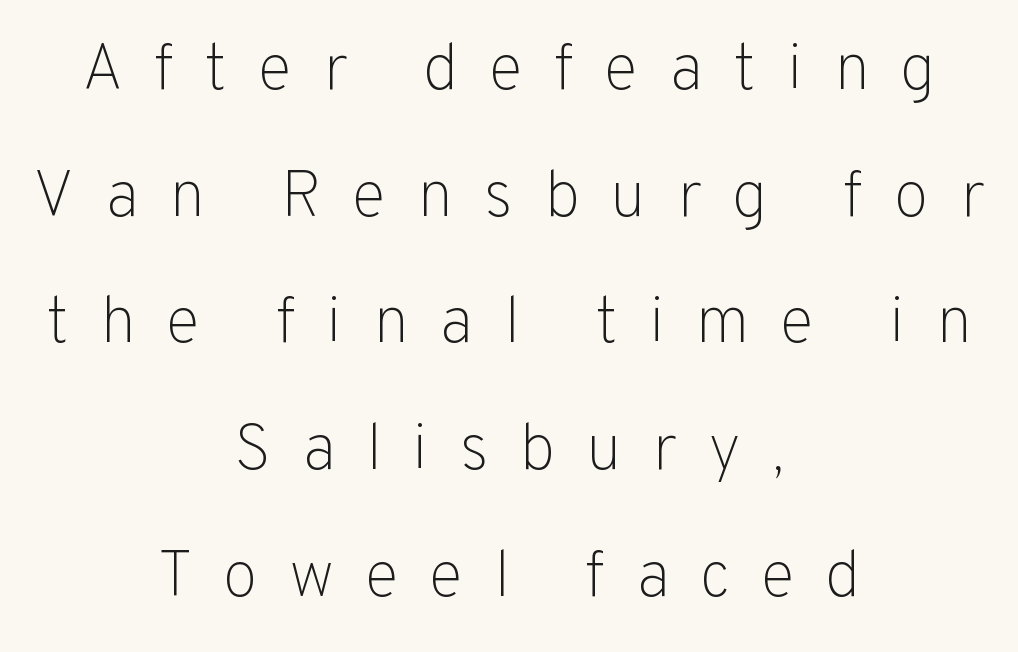
Heaviness? Minimal to ordinary, like unemphasized prose. Posture: straight, roman, zero tilt. Here the designer chose a conventional face with non-uniform glyph widths. Serifs: no, the terminals of the letterforms are clean.
